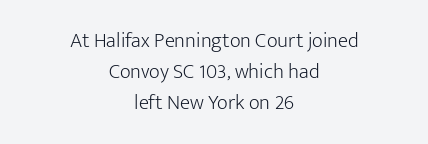
{"italic": "no", "bold": "no", "underline": "no", "align": "center", "line_spacing": "normal", "line_spacing_ratio": 1.47, "letter_spacing": "normal", "letter_spacing_em": 0.0, "glyph_px": 21}
